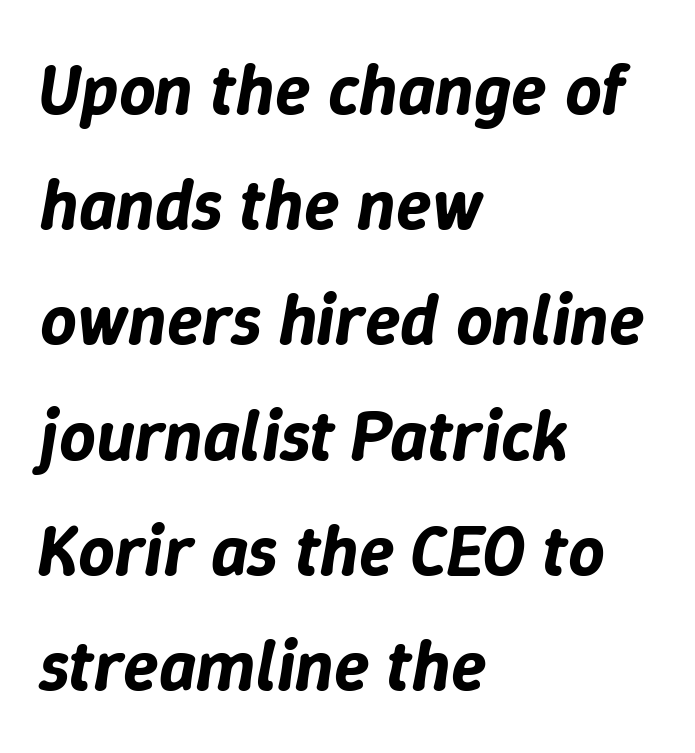
{"italic": "yes", "lean": "right", "slant_degrees": 9, "width": "normal", "stroke_contrast": "low", "x_height": "medium", "monospaced": "no", "underline": "no", "align": "left", "line_spacing": "normal", "line_spacing_ratio": 1.6, "letter_spacing": "normal", "letter_spacing_em": 0.0, "glyph_px": 72}
